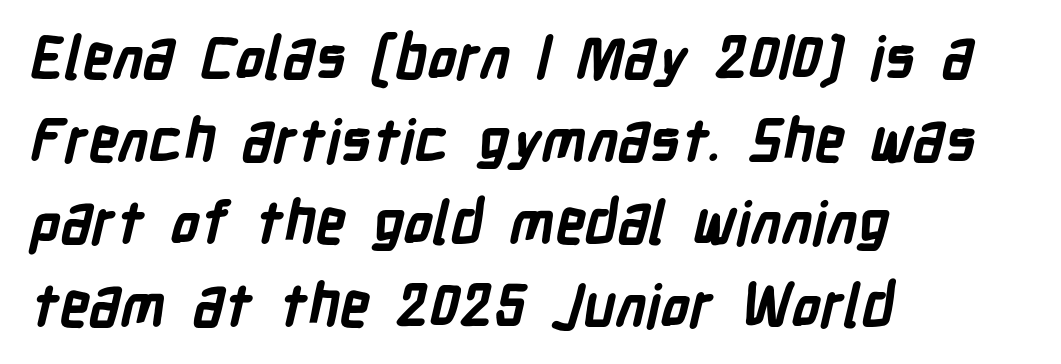
Q: Is the text bold? A: Yes.
Q: Is the typeface a serif or a sans-serif typeface? A: Sans-serif.
Q: Is the text underlined? A: No.
Q: How is the paragraph aligned? A: Left-aligned.
Q: Is the spacing between letters normal or unusually wide? A: Normal.
Q: Is the spacing between lines tight, normal or loose? A: Normal.
Q: Width (condensed, normal, or wide)? A: Condensed.
Q: Stroke contrast? A: Low.
Q: x-height? A: Medium.
Q: Monospaced? A: No.
